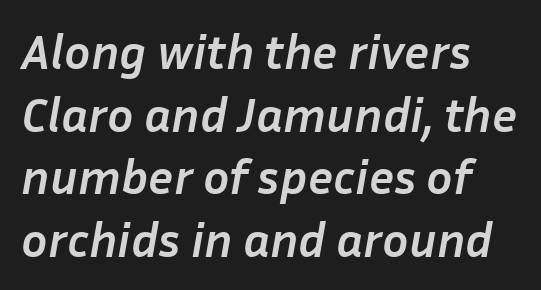
Q: Is the text bold? A: Yes.
Q: Is the text italic (slanted)? A: Yes, it leans right by about 10 degrees.
Q: Is the text underlined? A: No.
Q: Is the spacing between letters normal or unusually wide? A: Normal.
Q: Is the spacing between lines tight, normal or loose? A: Normal.
Q: Width (condensed, normal, or wide)? A: Normal.
Q: Stroke contrast? A: Low.
Q: x-height? A: Medium.
Q: Monospaced? A: No.
